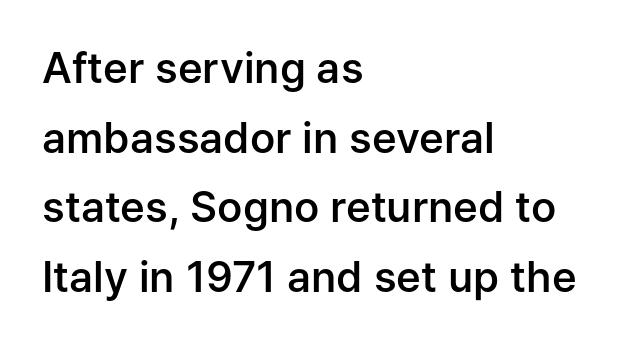
{"serif": "no", "italic": "no", "bold": "semi", "weight": "semibold", "width": "normal", "stroke_contrast": "low", "x_height": "medium", "monospaced": "no", "underline": "no", "align": "left", "line_spacing": "normal", "line_spacing_ratio": 1.66, "letter_spacing": "normal", "letter_spacing_em": 0.0, "glyph_px": 42}
